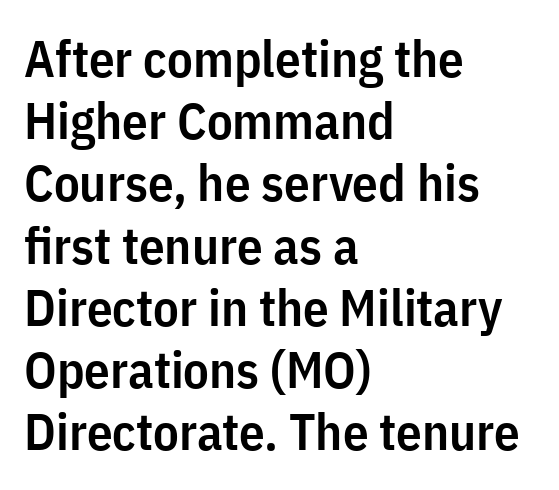
{"serif": "no", "italic": "no", "bold": "semi", "weight": "semibold", "width": "condensed", "stroke_contrast": "low", "x_height": "medium", "monospaced": "no", "underline": "no", "align": "left", "line_spacing_ratio": 1.22, "letter_spacing": "normal", "letter_spacing_em": 0.0, "glyph_px": 51}
